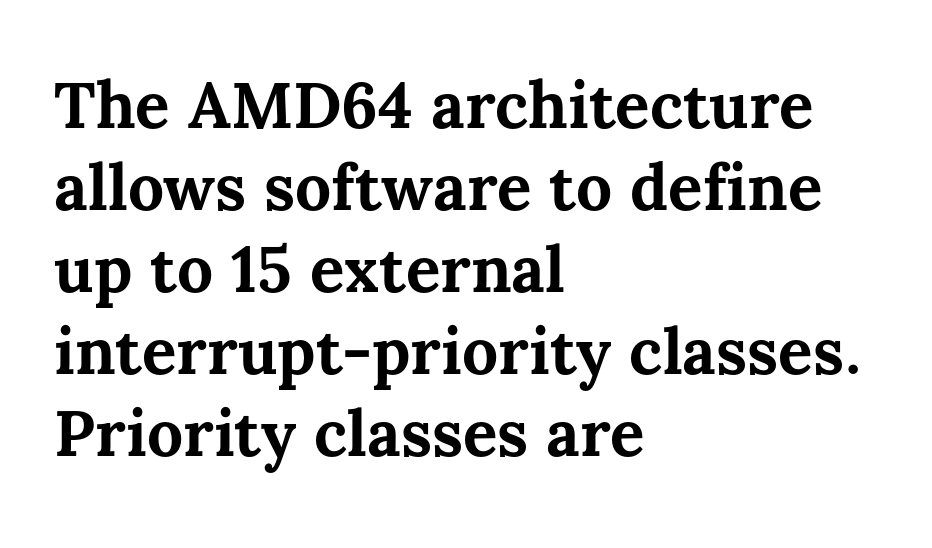
A typesetter would call this proportional, since set widths differ per character. Stroke thickness is high; the sample reads as a true bold. These lines keep a tight, regular rhythm from letter to letter. The lettering holds an erect, upright posture throughout. Line starts are locked; line ends wander. The glyphs are unaccompanied by any horizontal stroke below them.
